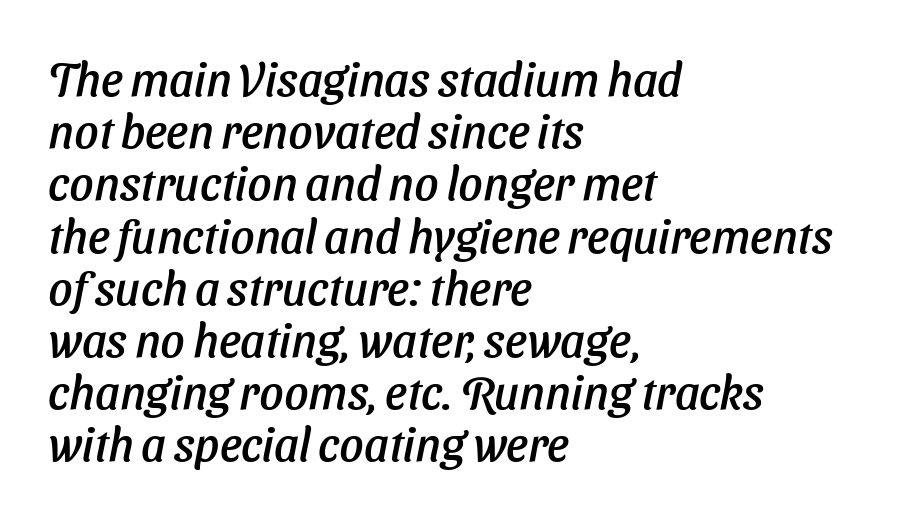
This sample has the flowing, uneven cadence of proportional lettering. If you drew a ruler down the left edge, every line would touch it. Horizontal bands of white between lines are thin slivers.
